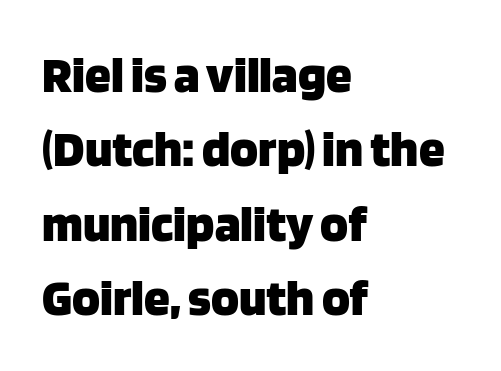
The image shows 52 px heavy sans-serif type, upright; set left-aligned, normal line spacing (1.43x), normal letter spacing, not underlined; low stroke contrast and a large x-height.
